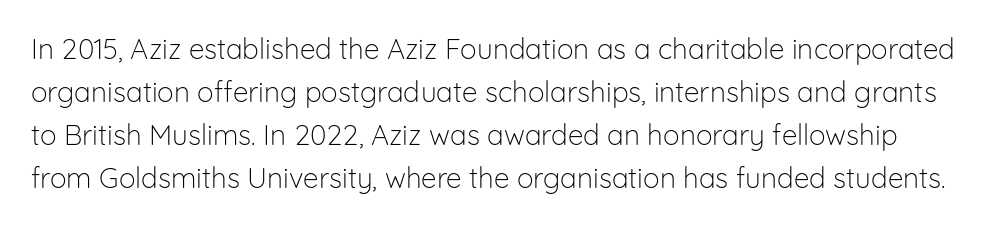
{"serif": "no", "italic": "no", "bold": "no", "weight": "light", "width": "normal", "stroke_contrast": "low", "x_height": "medium", "monospaced": "no", "underline": "no", "line_spacing": "normal", "line_spacing_ratio": 1.54, "letter_spacing": "normal", "letter_spacing_em": 0.0, "glyph_px": 28}
